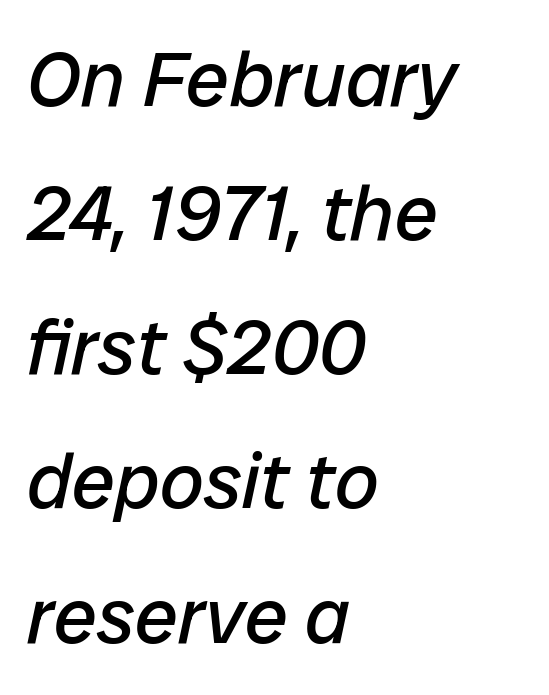
Q: Is the text bold? A: No.
Q: Is the text italic (slanted)? A: Yes, it leans right by about 12 degrees.
Q: Is the text underlined? A: No.
Q: How is the paragraph aligned? A: Left-aligned.
Q: Is the spacing between letters normal or unusually wide? A: Normal.
Q: Width (condensed, normal, or wide)? A: Normal.
Q: Stroke contrast? A: Low.
Q: x-height? A: Medium.
Q: Monospaced? A: No.
